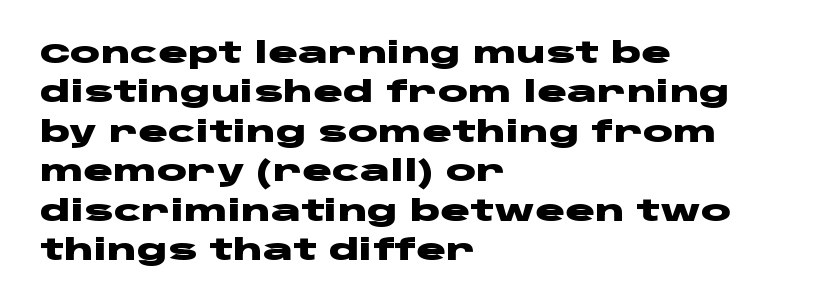
The image shows 28 px heavy, wide sans-serif type, upright; set left-aligned, normal line spacing (1.41x), normal letter spacing, not underlined; low stroke contrast and a large x-height.
